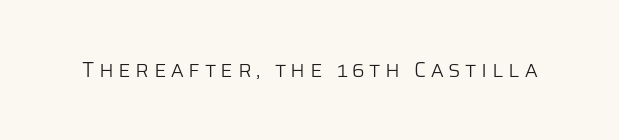
{"italic": "no", "bold": "no", "underline": "no", "letter_spacing": "wide", "letter_spacing_em": 0.22, "glyph_px": 21}
